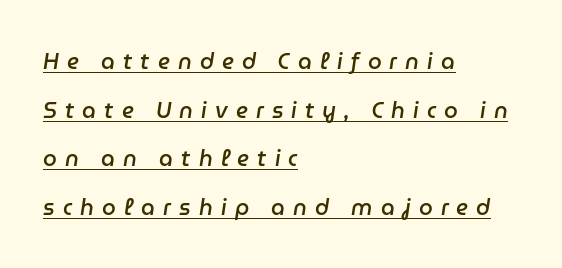
{"italic": "yes", "lean": "right", "slant_degrees": 9, "bold": "semi", "underline": "yes", "align": "left", "line_spacing": "loose", "line_spacing_ratio": 2.21, "letter_spacing": "wide", "letter_spacing_em": 0.37, "glyph_px": 22}
